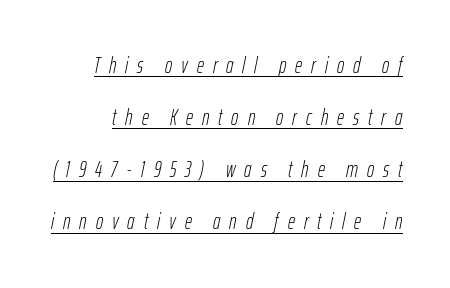
The image shows 22 px text type, italic (leaning right); set loose line spacing (2.37x), unusually wide letter spacing (+0.41 em), underlined.
